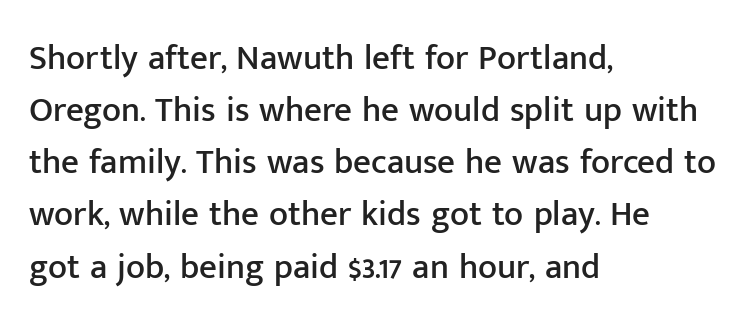
Q: Is the text italic (slanted)? A: No, it is upright.
Q: Is the typeface a serif or a sans-serif typeface? A: Sans-serif.
Q: Is the text underlined? A: No.
Q: How is the paragraph aligned? A: Left-aligned.
Q: Is the spacing between letters normal or unusually wide? A: Normal.
Q: Is the spacing between lines tight, normal or loose? A: Normal.
Q: Width (condensed, normal, or wide)? A: Normal.
Q: Stroke contrast? A: Low.
Q: x-height? A: Medium.
Q: Monospaced? A: No.
